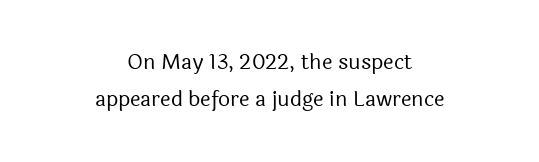
Q: Is the text bold? A: No.
Q: Is the text italic (slanted)? A: No, it is upright.
Q: Is the text underlined? A: No.
Q: How is the paragraph aligned? A: Centered.
Q: Is the spacing between letters normal or unusually wide? A: Normal.
